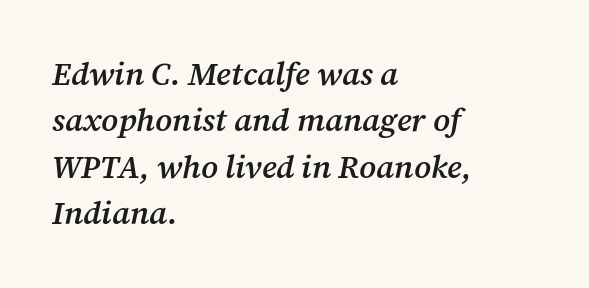
These lines stack with their left ends in a neat column. Stroke thickness is moderately raised; the sample reads as semibold. The face used here is proportionally spaced, like ordinary book or web type. Students, note that the glyphs here touch the page at normal intervals. This rendering employs a face with finishing strokes, i.e., a serif.
